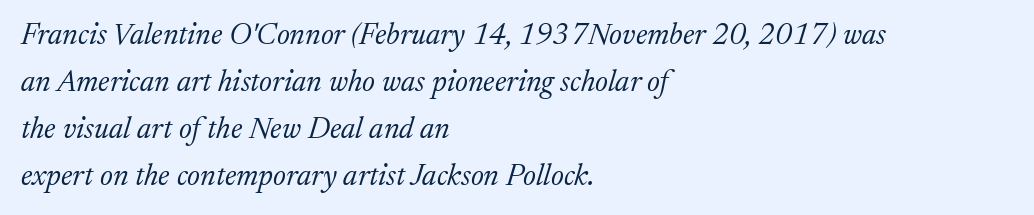
Q: Is the text bold? A: No.
Q: Is the text italic (slanted)? A: Yes, it leans right by about 17 degrees.
Q: Is the typeface a serif or a sans-serif typeface? A: Serif.
Q: Is the text underlined? A: No.
Q: How is the paragraph aligned? A: Left-aligned.
Q: Is the spacing between letters normal or unusually wide? A: Normal.
Q: Is the spacing between lines tight, normal or loose? A: Normal.
Q: Width (condensed, normal, or wide)? A: Normal.
Q: Stroke contrast? A: Medium.
Q: x-height? A: Medium.
Q: Monospaced? A: No.
